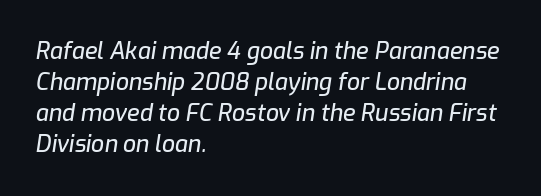
{"italic": "yes", "lean": "right", "slant_degrees": 9, "underline": "no", "align": "left", "line_spacing": "normal", "line_spacing_ratio": 1.35, "letter_spacing": "normal", "letter_spacing_em": 0.0, "glyph_px": 23}
